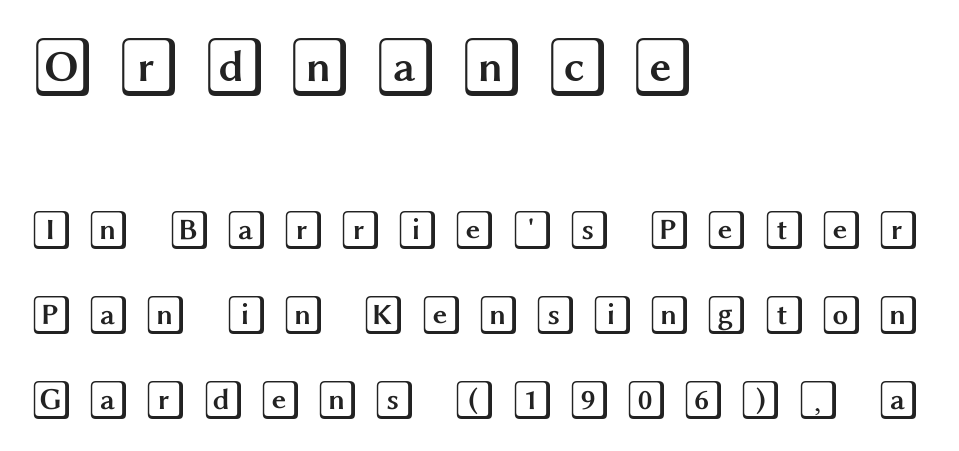
Q: Is the text italic (slanted)? A: No, it is upright.
Q: Is the text underlined? A: No.
Q: How is the paragraph aligned? A: Left-aligned.
Q: Is the spacing between letters normal or unusually wide? A: Unusually wide.
Q: Is the spacing between lines tight, normal or loose? A: Loose.
Q: Which block of text is set in a larger size, the first (top) or the second (bottom)? A: The first (top) one.
Q: Width (condensed, normal, or wide)? A: Wide.
Q: x-height? A: Large.
